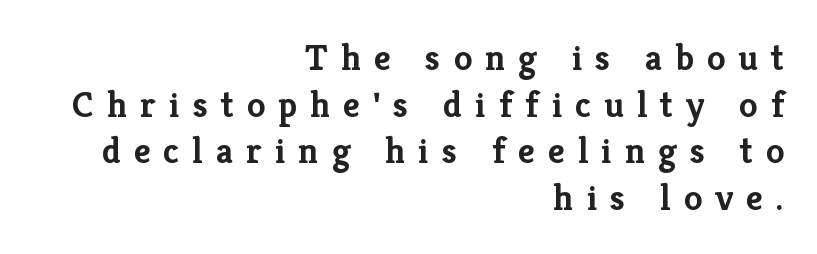
Q: Is the text bold? A: Yes.
Q: Is the text italic (slanted)? A: No, it is upright.
Q: Is the typeface a serif or a sans-serif typeface? A: Serif.
Q: Is the text underlined? A: No.
Q: How is the paragraph aligned? A: Right-aligned.
Q: Is the spacing between letters normal or unusually wide? A: Unusually wide.
Q: Is the spacing between lines tight, normal or loose? A: Normal.
Q: Width (condensed, normal, or wide)? A: Normal.
Q: Stroke contrast? A: Low.
Q: x-height? A: Medium.
Q: Monospaced? A: No.
